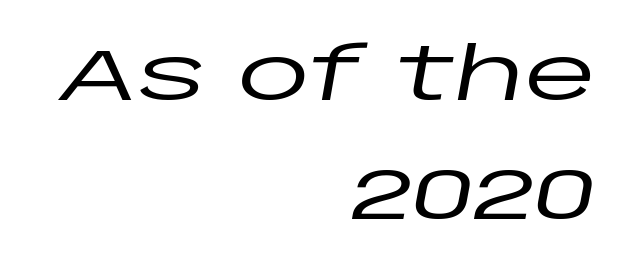
The setting favours the right margin, as signatures and pull-quotes sometimes do. The face used here has a pronounced slope to its letters. Honestly, the row spacing looks completely unremarkable. Does extra space separate the letters? No, they use regular spacing.
